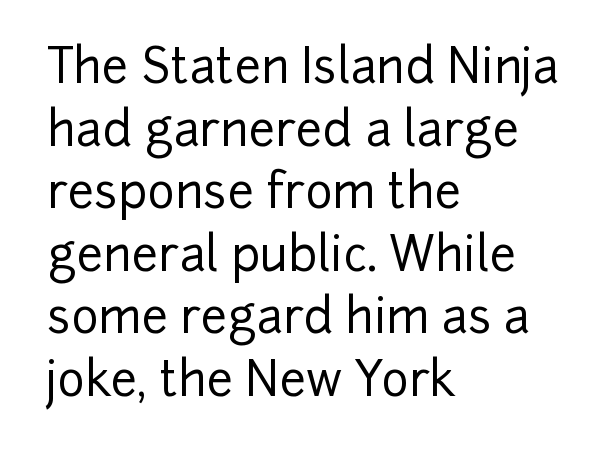
These lines are composed in type without serifs. The specimen omits any rule beneath the text block's lines. Note the varied advance widths — an 'i' is clearly narrower than an 'm'. Horizontally, the lines are justified to the leading edge only.
